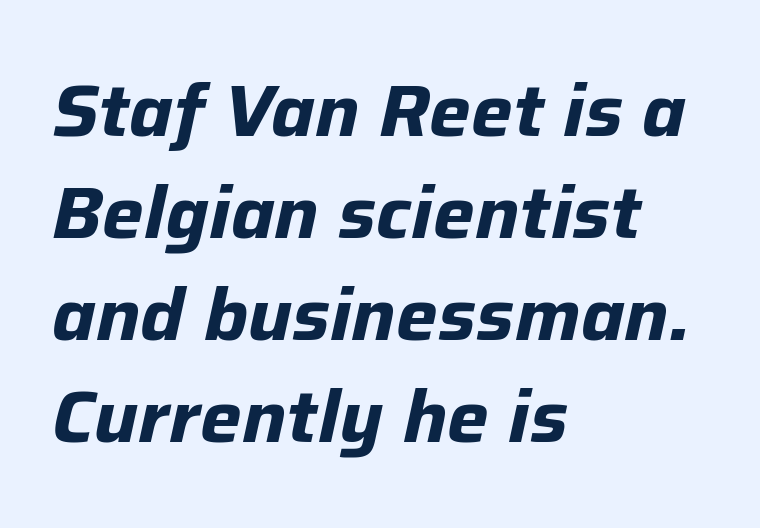
{"italic": "yes", "lean": "right", "slant_degrees": 12, "bold": "yes", "weight": "bold", "width": "normal", "stroke_contrast": "low", "x_height": "medium", "monospaced": "no", "underline": "no", "align": "left", "line_spacing": "normal", "line_spacing_ratio": 1.38, "letter_spacing": "normal", "letter_spacing_em": 0.0, "glyph_px": 74}
